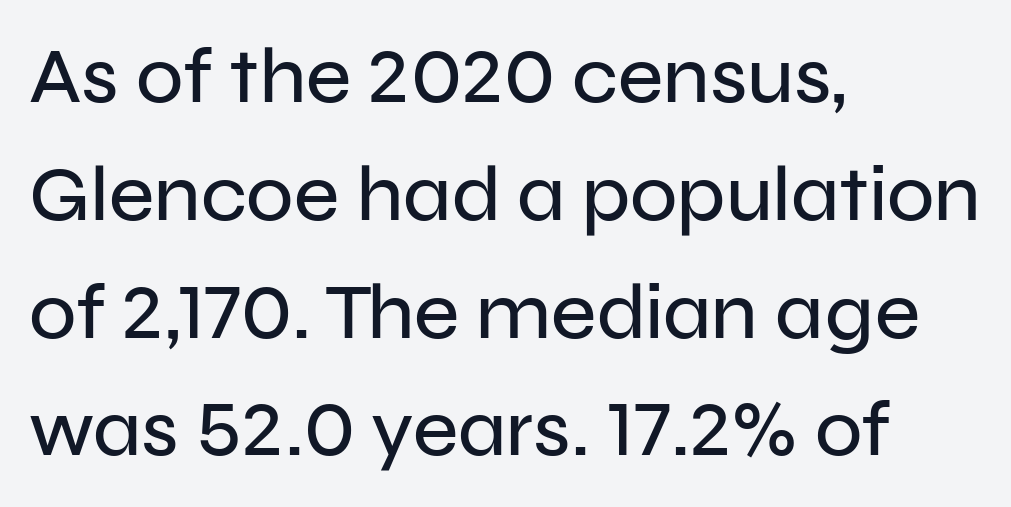
Q: Is the text italic (slanted)? A: No, it is upright.
Q: Is the typeface a serif or a sans-serif typeface? A: Sans-serif.
Q: Is the text underlined? A: No.
Q: How is the paragraph aligned? A: Left-aligned.
Q: Is the spacing between letters normal or unusually wide? A: Normal.
Q: Is the spacing between lines tight, normal or loose? A: Normal.
Q: Width (condensed, normal, or wide)? A: Normal.
Q: Stroke contrast? A: Low.
Q: x-height? A: Medium.
Q: Monospaced? A: No.
